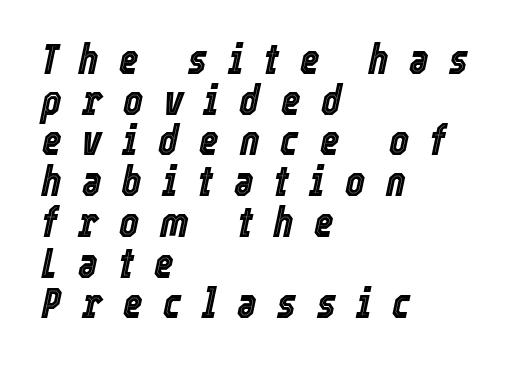
Is this a fixed-width face? No — the glyphs have proportional, varying widths. The gaps between neighbouring characters are conspicuously large. The ragged edge is on the right, which tells us the setting is flush left. An italicized treatment has been applied to the whole sample.
